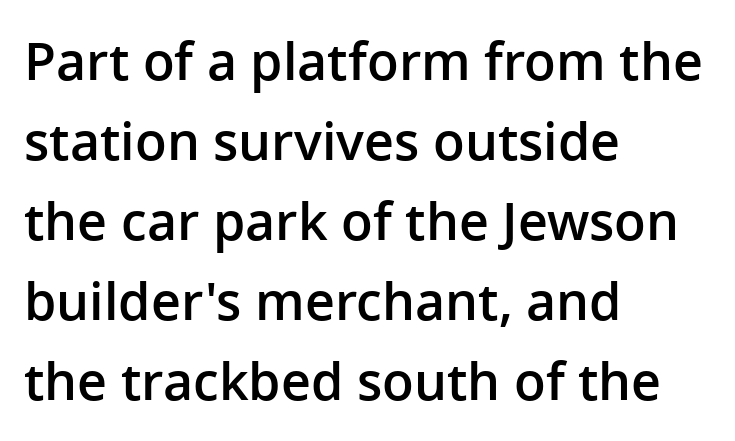
Look at the stroke-to-counter ratio: somewhat heavy, a semibold. Quick note: underline off. Is the block centered? No — it sits flush against the left margin. Nobody touched the tracking dial on this one. This block has exactly the height ordinary leading produces. Italic: no, the glyphs are upright roman.
